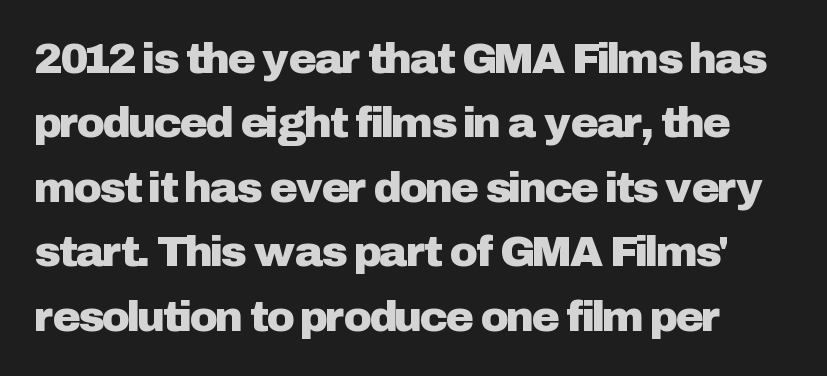
Posture: straight, roman, zero tilt. The words here are not underlined. Character widths vary here, with narrow letters taking less room than wide ones. Whoever set this chose a conventional vertical rhythm. Serif or sans? Sans — the stroke terminals are bare.
